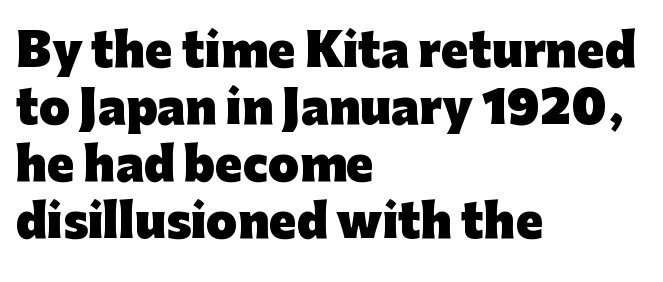
The image shows 45 px heavy sans-serif type, upright; set left-aligned, normal line spacing (1.27x), normal letter spacing, not underlined; low stroke contrast and a medium x-height.
